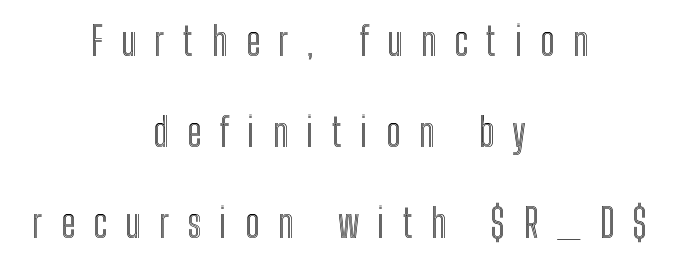
Q: Is the text italic (slanted)? A: No, it is upright.
Q: Is the text underlined? A: No.
Q: How is the paragraph aligned? A: Centered.
Q: Is the spacing between letters normal or unusually wide? A: Unusually wide.
Q: Is the spacing between lines tight, normal or loose? A: Loose.
Q: Width (condensed, normal, or wide)? A: Condensed.
Q: x-height? A: Medium.
Q: Monospaced? A: No.
